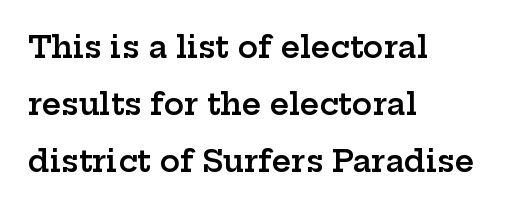
Q: Is the text bold? A: Semi-bold.
Q: Is the text italic (slanted)? A: No, it is upright.
Q: Is the typeface a serif or a sans-serif typeface? A: Serif.
Q: Is the text underlined? A: No.
Q: How is the paragraph aligned? A: Left-aligned.
Q: Is the spacing between letters normal or unusually wide? A: Normal.
Q: Is the spacing between lines tight, normal or loose? A: Loose.
Q: Width (condensed, normal, or wide)? A: Wide.
Q: Stroke contrast? A: Low.
Q: x-height? A: Medium.
Q: Monospaced? A: No.
